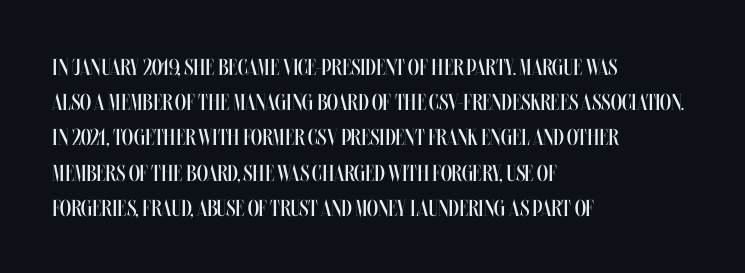
A typesetter would call this leading conventional body-copy spacing. Casual observation: everything's shoved over to the left. Counters stay open thanks to moderate or lighter strokes. The lettering stays uniformly vertical, giving the passage a roman look. No extra tracking has been applied to these lines. The gap between lines stays unmarked.
